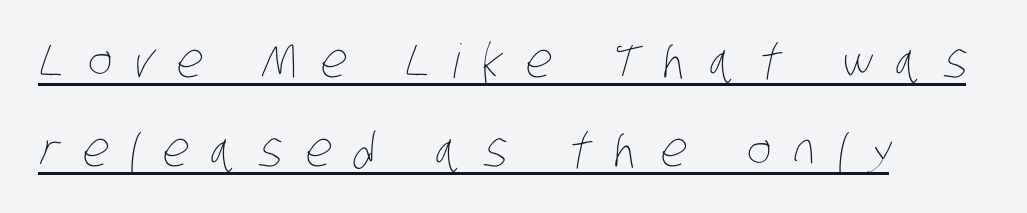
One-word summary of the alignment: left. Think of a printed novel: that variable character pitch is what you see here. Emphasis is given by a line drawn under the lettering. Weight: regular or lighter. What stands out about the letter spacing? Its width — letters are far apart.
